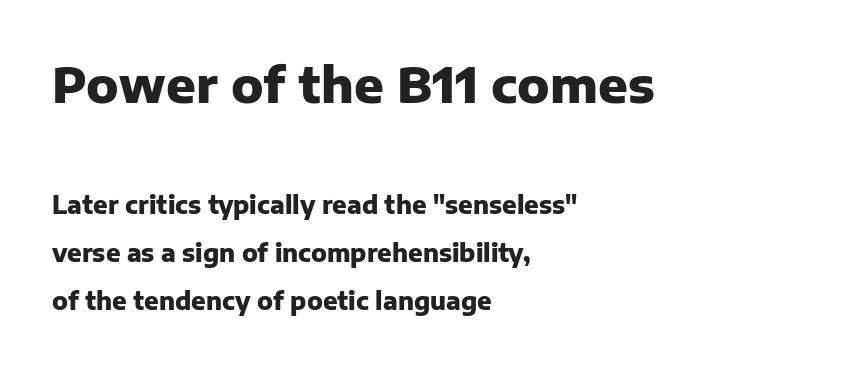
Here the designer chose a conventional face with non-uniform glyph widths. Block one is the big one; block two sits smaller underneath. In terms of posture, this sample is upright. The typesetter chose a ragged-right arrangement here.
